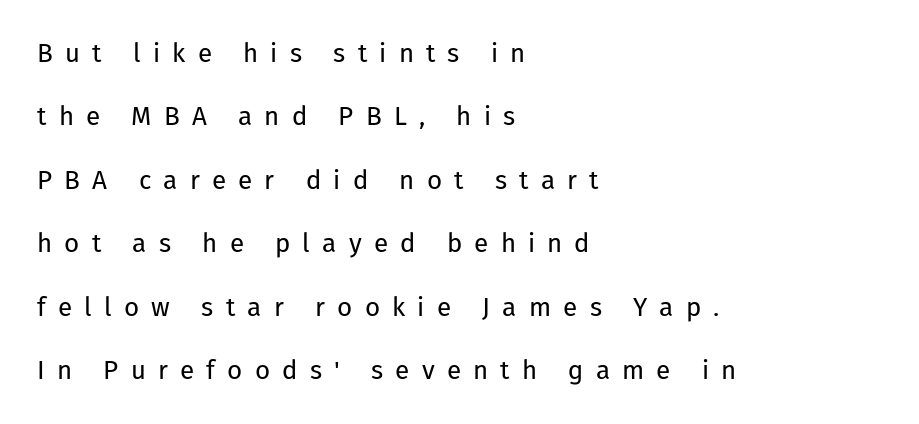
Q: Is the text bold? A: No.
Q: Is the text italic (slanted)? A: No, it is upright.
Q: Is the text underlined? A: No.
Q: How is the paragraph aligned? A: Left-aligned.
Q: Is the spacing between letters normal or unusually wide? A: Unusually wide.
Q: Is the spacing between lines tight, normal or loose? A: Loose.
